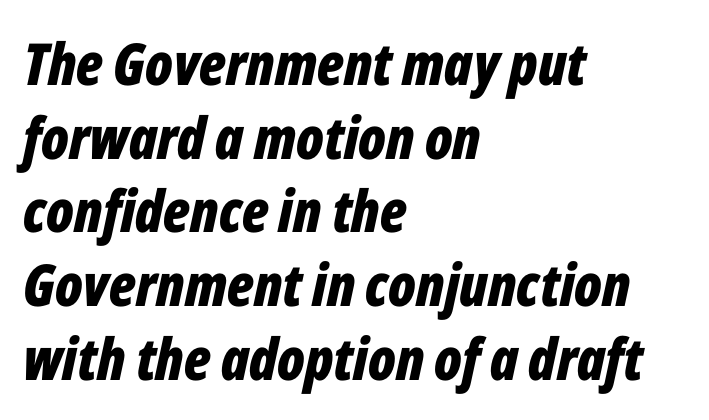
{"italic": "yes", "lean": "right", "slant_degrees": 12, "bold": "yes", "weight": "bold", "width": "condensed", "stroke_contrast": "low", "x_height": "medium", "monospaced": "no", "underline": "no", "align": "left", "line_spacing": "normal", "line_spacing_ratio": 1.27, "letter_spacing": "normal", "letter_spacing_em": 0.0, "glyph_px": 58}
